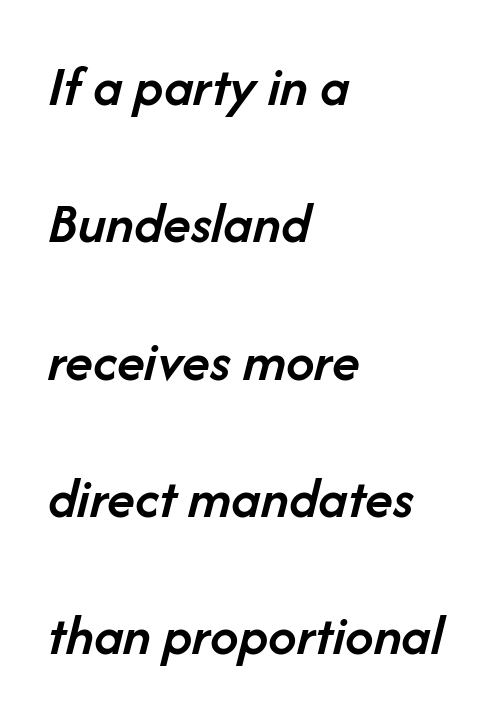
Q: Is the text bold? A: Semi-bold.
Q: Is the text italic (slanted)? A: Yes, it leans right by about 14 degrees.
Q: Is the text underlined? A: No.
Q: How is the paragraph aligned? A: Left-aligned.
Q: Is the spacing between letters normal or unusually wide? A: Normal.
Q: Is the spacing between lines tight, normal or loose? A: Loose.
Q: Width (condensed, normal, or wide)? A: Normal.
Q: Stroke contrast? A: Low.
Q: x-height? A: Medium.
Q: Monospaced? A: No.
